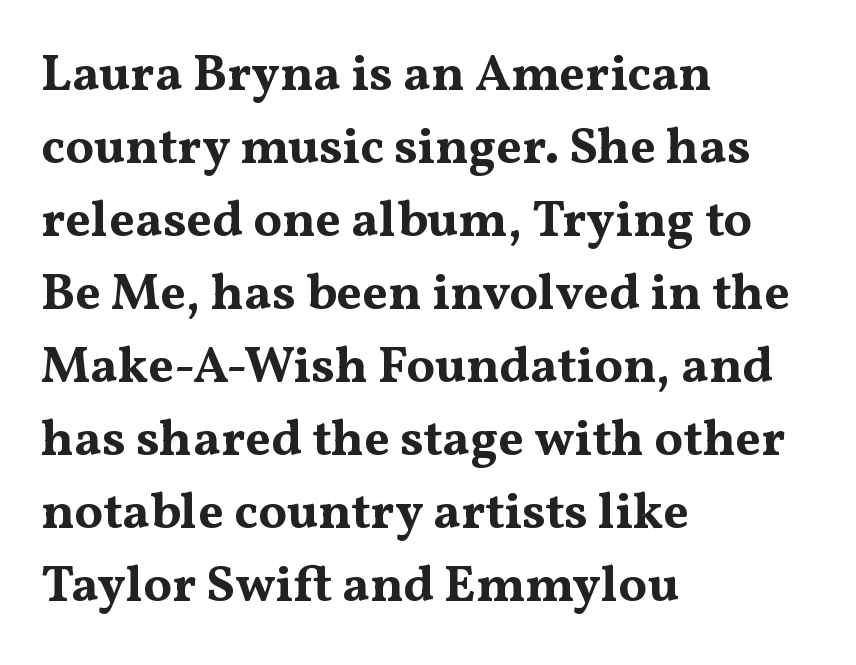
{"serif": "yes", "italic": "no", "bold": "yes", "weight": "bold", "width": "wide", "stroke_contrast": "medium", "x_height": "medium", "monospaced": "no", "underline": "no", "align": "left", "line_spacing": "normal", "line_spacing_ratio": 1.43, "letter_spacing": "normal", "letter_spacing_em": 0.0, "glyph_px": 51}
